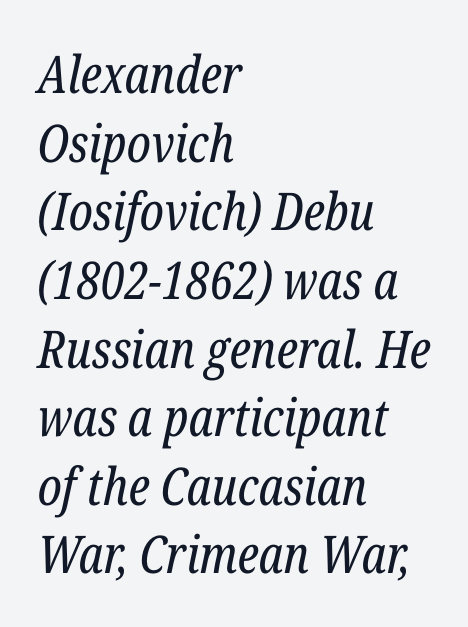
Q: Is the text bold? A: No.
Q: Is the text italic (slanted)? A: Yes, it leans right by about 12 degrees.
Q: Is the typeface a serif or a sans-serif typeface? A: Serif.
Q: Is the text underlined? A: No.
Q: How is the paragraph aligned? A: Left-aligned.
Q: Is the spacing between letters normal or unusually wide? A: Normal.
Q: Is the spacing between lines tight, normal or loose? A: Normal.
Q: Width (condensed, normal, or wide)? A: Condensed.
Q: Stroke contrast? A: Low.
Q: x-height? A: Medium.
Q: Monospaced? A: No.
